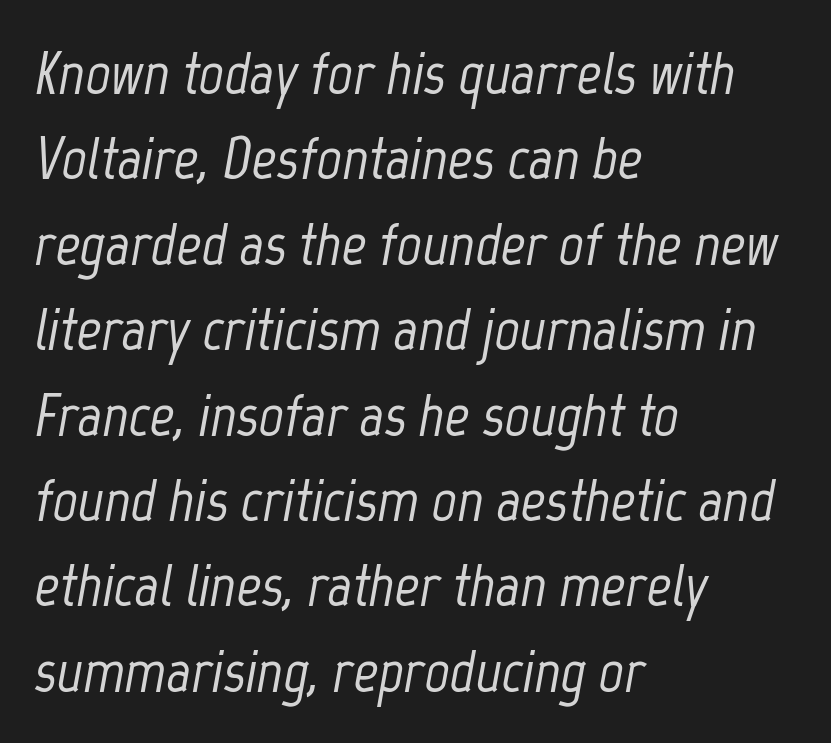
Q: Is the text italic (slanted)? A: Yes, it leans right by about 12 degrees.
Q: Is the text underlined? A: No.
Q: How is the paragraph aligned? A: Left-aligned.
Q: Is the spacing between letters normal or unusually wide? A: Normal.
Q: Is the spacing between lines tight, normal or loose? A: Normal.
Q: Width (condensed, normal, or wide)? A: Condensed.
Q: Stroke contrast? A: Low.
Q: x-height? A: Medium.
Q: Monospaced? A: No.
